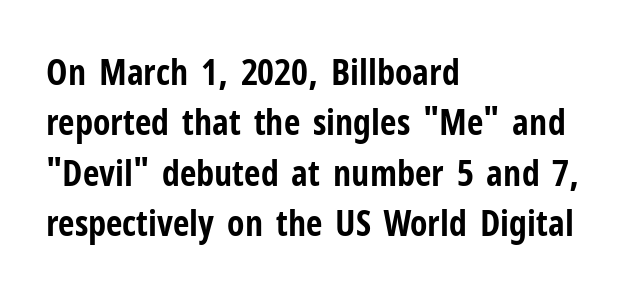
The image shows 36 px bold, condensed sans-serif type, upright; set left-aligned, normal line spacing (1.4x), normal letter spacing, not underlined; low stroke contrast and a medium x-height.
